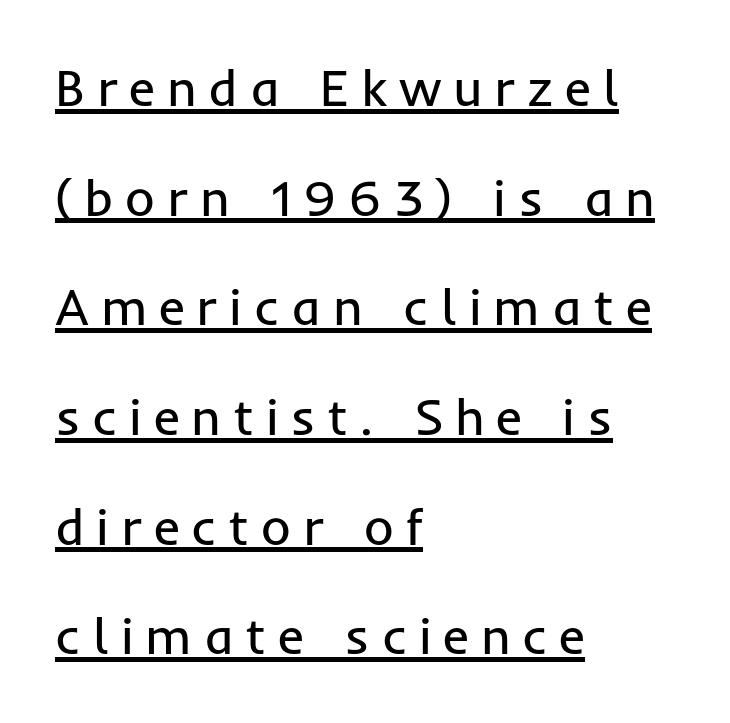
{"serif": "no", "italic": "no", "bold": "no", "weight": "regular", "width": "normal", "stroke_contrast": "low", "x_height": "medium", "monospaced": "no", "underline": "yes", "align": "left", "line_spacing": "loose", "line_spacing_ratio": 2.15, "letter_spacing": "wide", "letter_spacing_em": 0.23, "glyph_px": 51}
